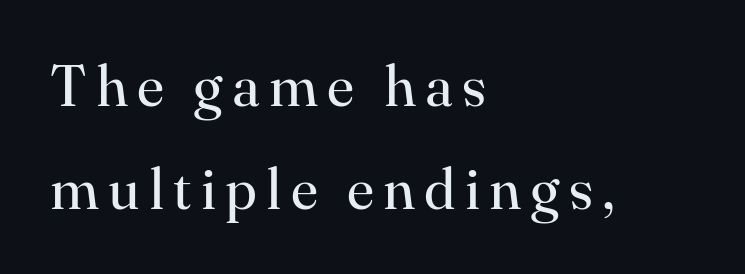
This sample has the flowing, uneven cadence of proportional lettering. Each line starts at the same left margin while the right side varies. The zone under the glyphs is completely vacant. The passage shown is typeset with a serif family. The letters stand upright; this is a roman face.
